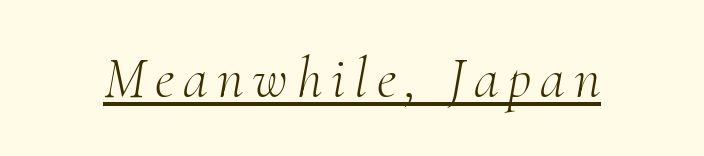
{"serif": "yes", "italic": "yes", "lean": "right", "slant_degrees": 10, "bold": "no", "weight": "light", "width": "normal", "stroke_contrast": "medium", "x_height": "small", "monospaced": "no", "underline": "yes", "glyph_px": 57}
